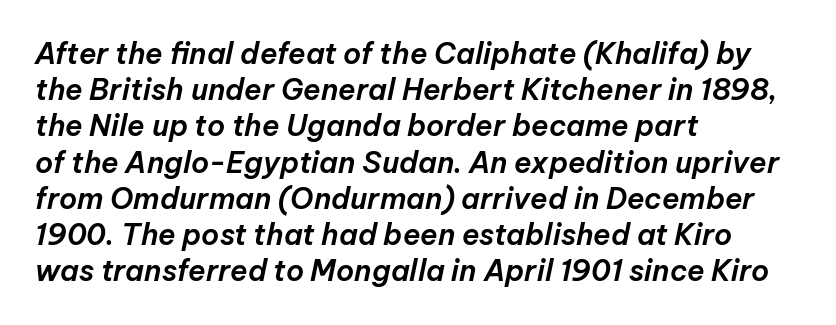
Students, observe: this is what conventionally led text looks like. There's an unmistakable incline to the writing here. Teacher's note: observe the even left margin — that is flush-left alignment. Character widths vary here, with narrow letters taking less room than wide ones. The baseline area is clear.
